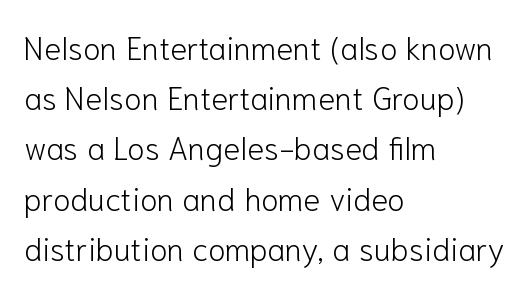
Q: Is the text bold? A: No.
Q: Is the text italic (slanted)? A: No, it is upright.
Q: Is the typeface a serif or a sans-serif typeface? A: Sans-serif.
Q: Is the text underlined? A: No.
Q: How is the paragraph aligned? A: Left-aligned.
Q: Is the spacing between letters normal or unusually wide? A: Normal.
Q: Is the spacing between lines tight, normal or loose? A: Normal.
Q: Width (condensed, normal, or wide)? A: Normal.
Q: Stroke contrast? A: Low.
Q: x-height? A: Medium.
Q: Monospaced? A: No.
